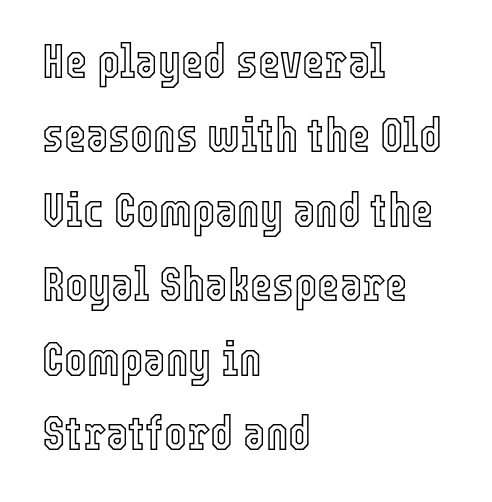
Does the lettering tilt? It doesn't — this is upright. Here the glyphs are tracked normally, forming tight word shapes. Just letters on the line, the space beneath them empty. One glance says typical: line gaps are just what's usual.
